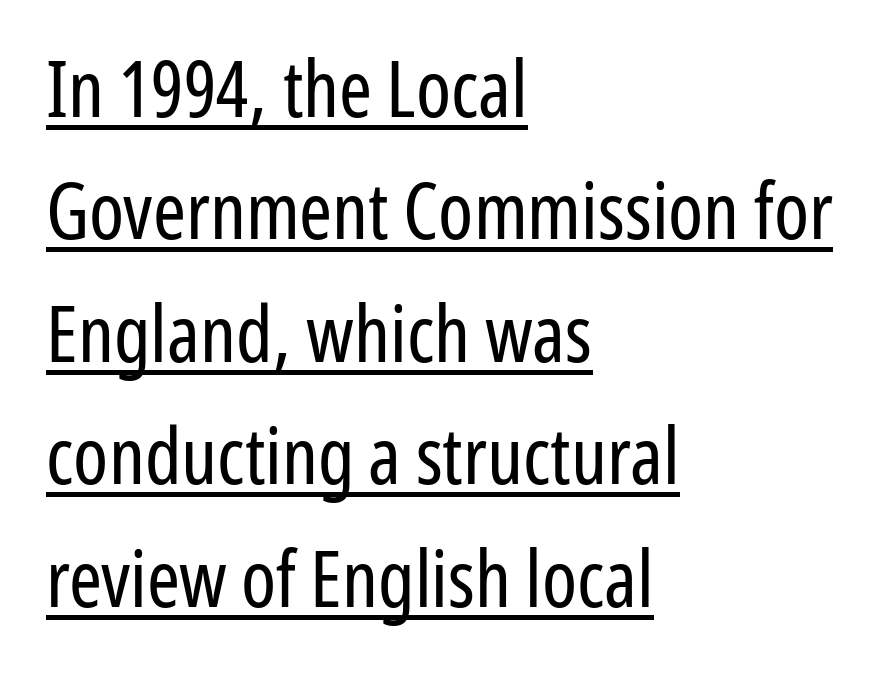
Q: Is the text bold? A: No.
Q: Is the text italic (slanted)? A: No, it is upright.
Q: Is the typeface a serif or a sans-serif typeface? A: Sans-serif.
Q: Is the text underlined? A: Yes.
Q: How is the paragraph aligned? A: Left-aligned.
Q: Is the spacing between letters normal or unusually wide? A: Normal.
Q: Is the spacing between lines tight, normal or loose? A: Normal.
Q: Width (condensed, normal, or wide)? A: Condensed.
Q: Stroke contrast? A: Low.
Q: x-height? A: Medium.
Q: Monospaced? A: No.
